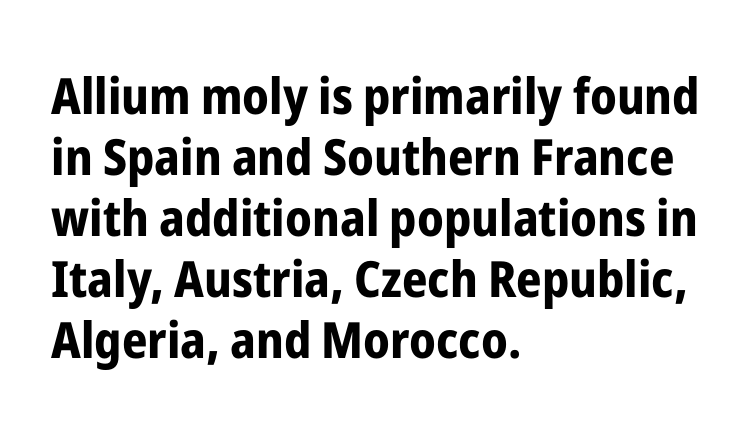
The image shows 50 px bold, condensed sans-serif type, upright; set left-aligned, line spacing 1.22x, normal letter spacing, not underlined; low stroke contrast and a medium x-height.
